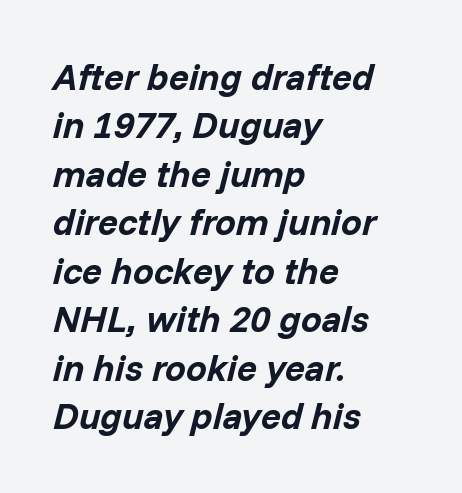
Q: Is the text bold? A: Yes.
Q: Is the text italic (slanted)? A: Yes, it leans right by about 14 degrees.
Q: Is the text underlined? A: No.
Q: How is the paragraph aligned? A: Left-aligned.
Q: Is the spacing between letters normal or unusually wide? A: Normal.
Q: Is the spacing between lines tight, normal or loose? A: Normal.
Q: Width (condensed, normal, or wide)? A: Normal.
Q: Stroke contrast? A: Low.
Q: x-height? A: Medium.
Q: Monospaced? A: No.
